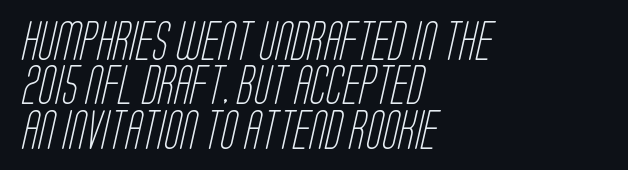
Q: Is the text bold? A: No.
Q: Is the typeface a serif or a sans-serif typeface? A: Sans-serif.
Q: Is the text underlined? A: No.
Q: How is the paragraph aligned? A: Left-aligned.
Q: Is the spacing between letters normal or unusually wide? A: Normal.
Q: Width (condensed, normal, or wide)? A: Condensed.
Q: Stroke contrast? A: Low.
Q: x-height? A: Large.
Q: Monospaced? A: No.
